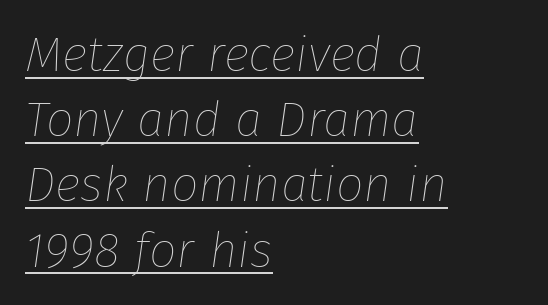
{"italic": "yes", "lean": "right", "slant_degrees": 8, "bold": "no", "weight": "thin", "width": "normal", "stroke_contrast": "low", "x_height": "medium", "monospaced": "no", "underline": "yes", "align": "left", "line_spacing": "normal", "line_spacing_ratio": 1.33, "letter_spacing": "normal", "letter_spacing_em": 0.0, "glyph_px": 49}
